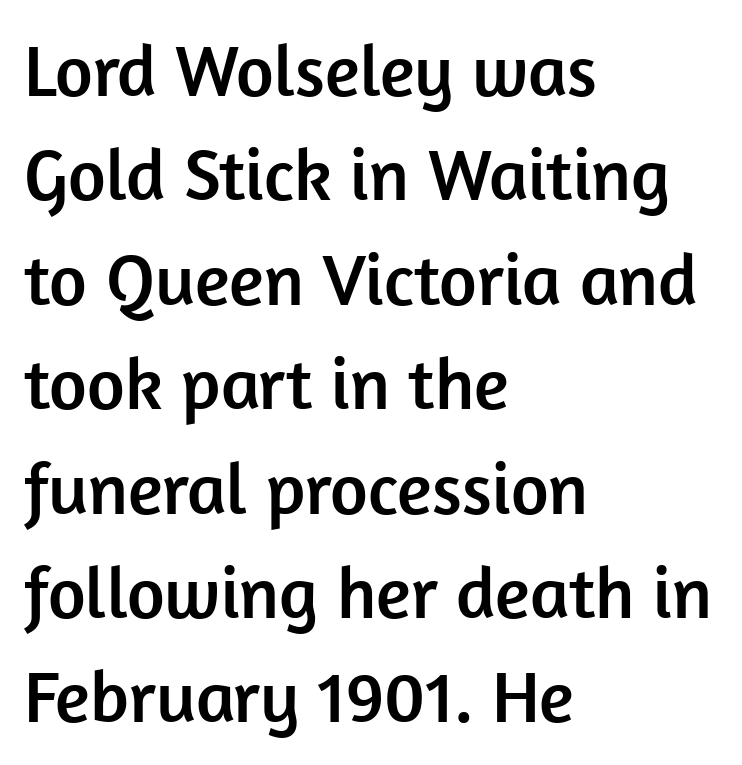
{"serif": "no", "italic": "no", "width": "normal", "stroke_contrast": "low", "x_height": "medium", "monospaced": "no", "underline": "no", "align": "left", "line_spacing": "normal", "line_spacing_ratio": 1.43, "letter_spacing": "normal", "letter_spacing_em": 0.0, "glyph_px": 73}
